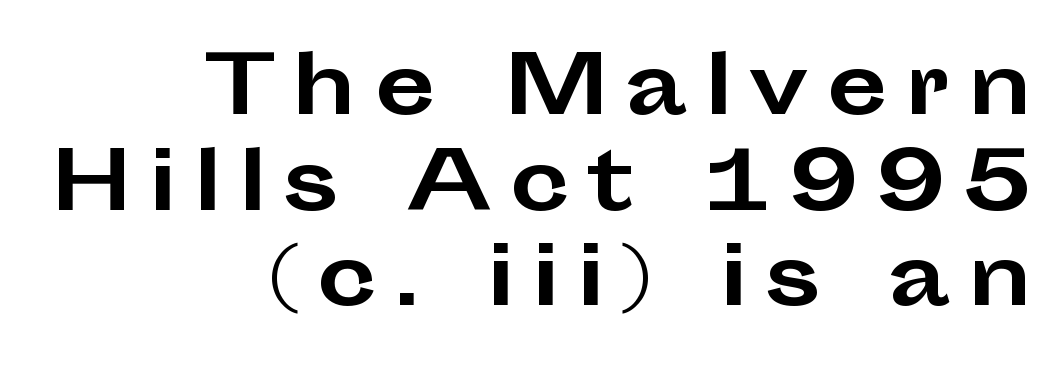
Short note: letters widely spaced. Does the lettering tilt? It doesn't — this is upright. Typeset ragged left — the right edge is the straight one. A typesetter would call this proportional, since set widths differ per character.
